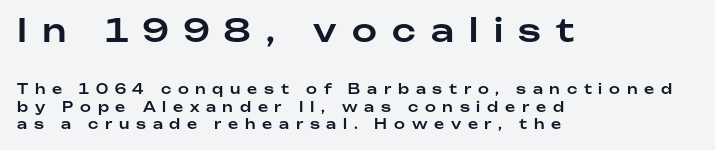
Q: Is the text italic (slanted)? A: No, it is upright.
Q: Is the typeface a serif or a sans-serif typeface? A: Sans-serif.
Q: Is the text underlined? A: No.
Q: How is the paragraph aligned? A: Left-aligned.
Q: Is the spacing between letters normal or unusually wide? A: Unusually wide.
Q: Is the spacing between lines tight, normal or loose? A: Normal.
Q: Which block of text is set in a larger size, the first (top) or the second (bottom)? A: The first (top) one.
Q: Width (condensed, normal, or wide)? A: Normal.
Q: Stroke contrast? A: Low.
Q: x-height? A: Medium.
Q: Monospaced? A: No.
